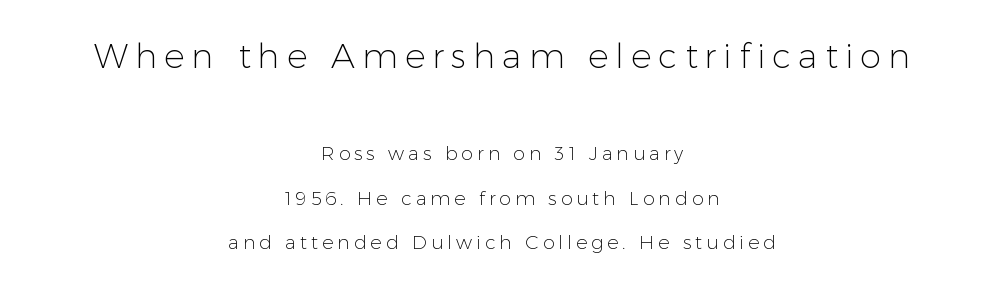
The image shows 34 px light sans-serif type, upright; set centered, loose line spacing (2.33x), unusually wide letter spacing (+0.21 em), not underlined; the first (top) block is 1.79x larger; low stroke contrast and a medium x-height.
